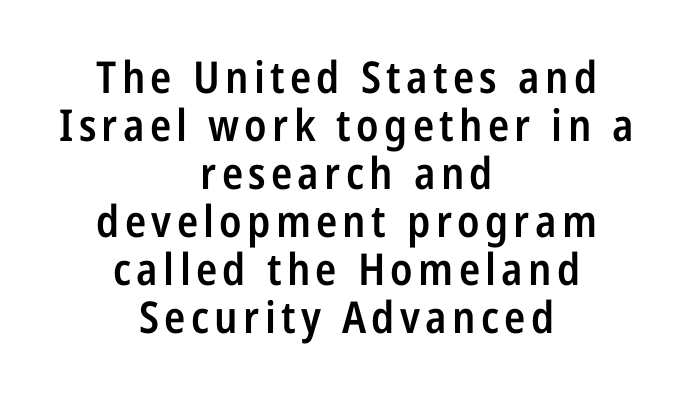
Serifs: no, the terminals of the letterforms are clean. The glyphs are unaccompanied by any horizontal stroke below them. Leading is clearly below the norm, producing a dense column. The letters stand upright; this is a roman face.
